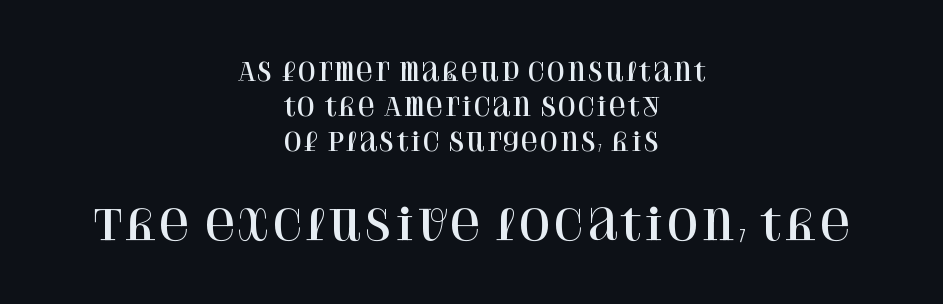
The image shows 42 px serif type, upright; set centered, normal line spacing (1.46x), normal letter spacing, not underlined; the second (bottom) block is 1.75x larger; high stroke contrast and a large x-height.
